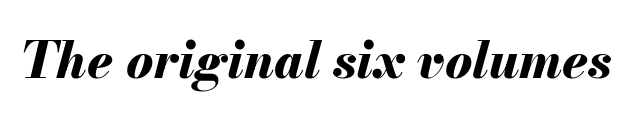
The image shows 51 px bold type, italic (leaning right); set normal letter spacing, not underlined; medium stroke contrast and a small x-height.
